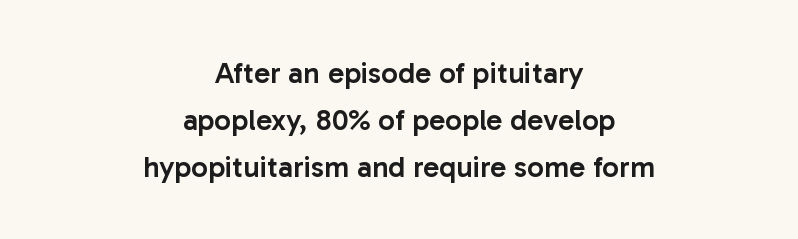
{"serif": "no", "italic": "no", "bold": "semi", "weight": "semibold", "width": "normal", "stroke_contrast": "low", "x_height": "medium", "monospaced": "no", "underline": "no", "align": "center", "line_spacing": "normal", "line_spacing_ratio": 1.56, "letter_spacing": "normal", "letter_spacing_em": 0.0, "glyph_px": 30}
